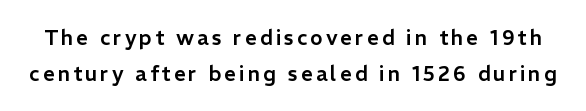
Do the letters lean? They stand straight. One glance says typical: line gaps are just what's usual. Descenders hang freely into open space.
